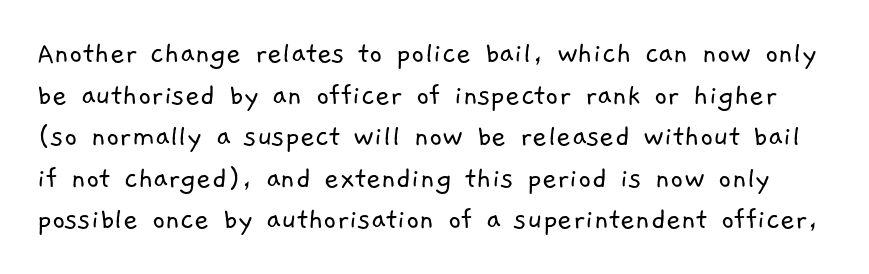
The image shows 32 px light sans-serif type; set normal line spacing (1.3x), normal letter spacing, not underlined; low stroke contrast and a medium x-height.
